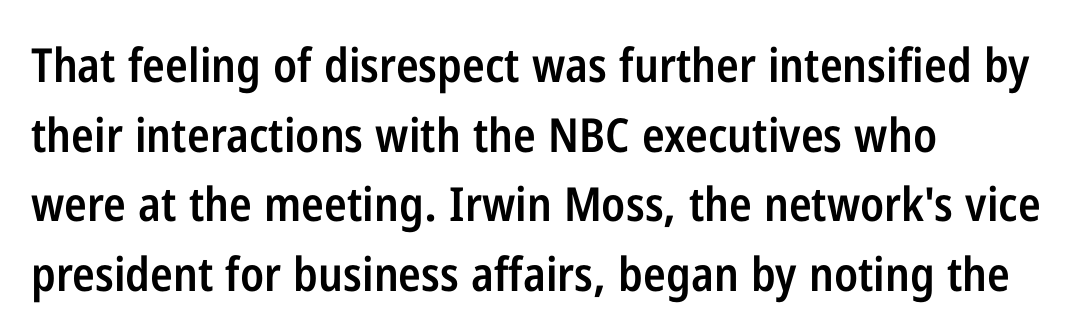
Every letter is mildly thick-stroked: semibold rather than bold. A typesetter would call this proportional, since set widths differ per character. Designer's note — italics off, roman on. The vertical gap from one line to the next is medium.
